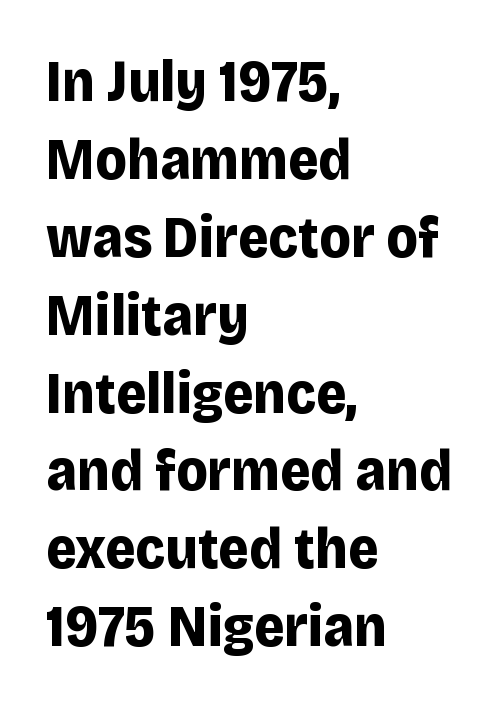
The image shows 59 px bold sans-serif type, upright; set left-aligned, normal line spacing (1.32x), normal letter spacing, not underlined; low stroke contrast and a large x-height.
